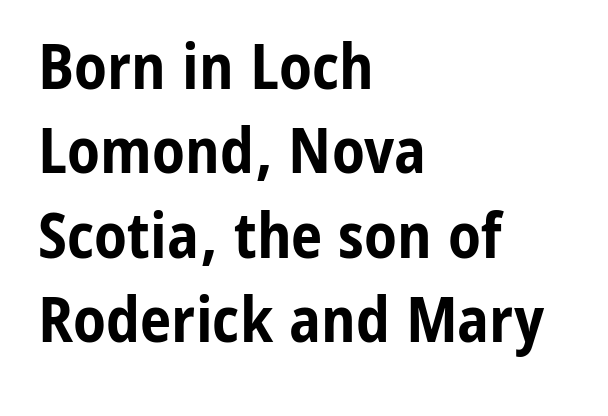
Q: Is the text bold? A: Yes.
Q: Is the text italic (slanted)? A: No, it is upright.
Q: Is the typeface a serif or a sans-serif typeface? A: Sans-serif.
Q: Is the text underlined? A: No.
Q: How is the paragraph aligned? A: Left-aligned.
Q: Is the spacing between letters normal or unusually wide? A: Normal.
Q: Is the spacing between lines tight, normal or loose? A: Normal.
Q: Width (condensed, normal, or wide)? A: Condensed.
Q: Stroke contrast? A: Low.
Q: x-height? A: Medium.
Q: Monospaced? A: No.
